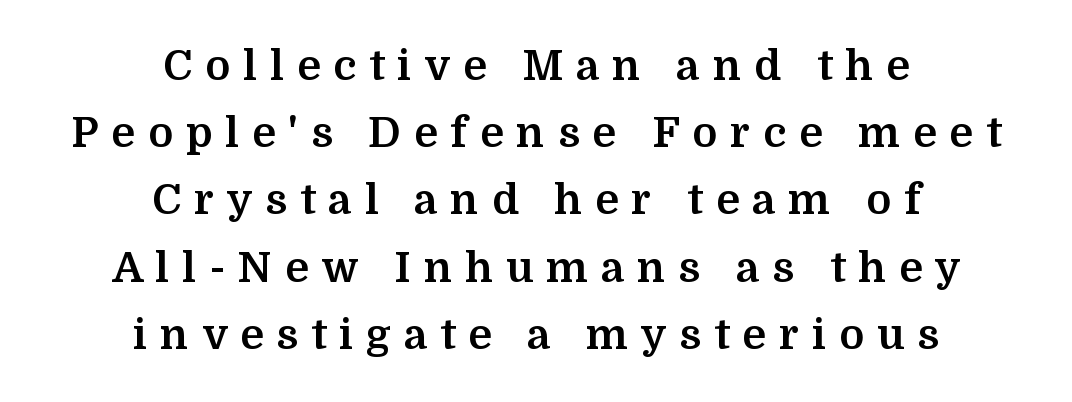
Looks like regular typesetting: each glyph gets only the width it needs. Both edges are ragged and mirror each other, which tells us the setting is centered. There is plenty of visible air inserted between adjacent glyphs. Only glyphs here, with clear space below each row. Thick stems and heavy bowls — unmistakably bold.
